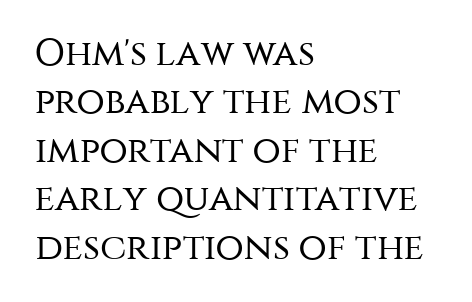
The image shows 37 px regular-weight sans-serif type, upright; set left-aligned, normal line spacing (1.31x), normal letter spacing, not underlined; medium stroke contrast and a large x-height.
